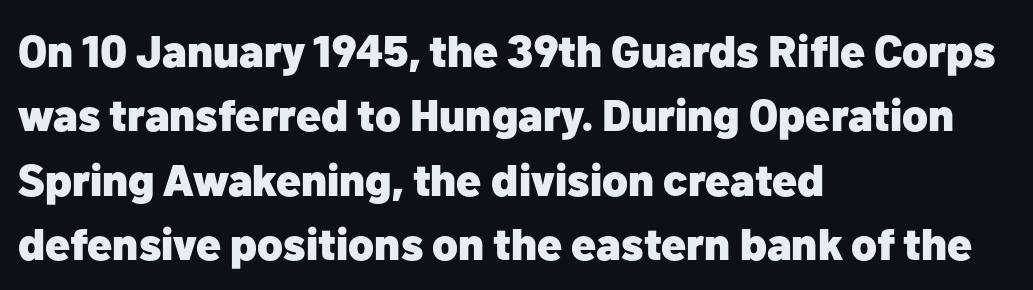
The image shows 45 px heavy sans-serif type, upright; set left-aligned, normal line spacing (1.43x), normal letter spacing, not underlined; low stroke contrast and a medium x-height.
